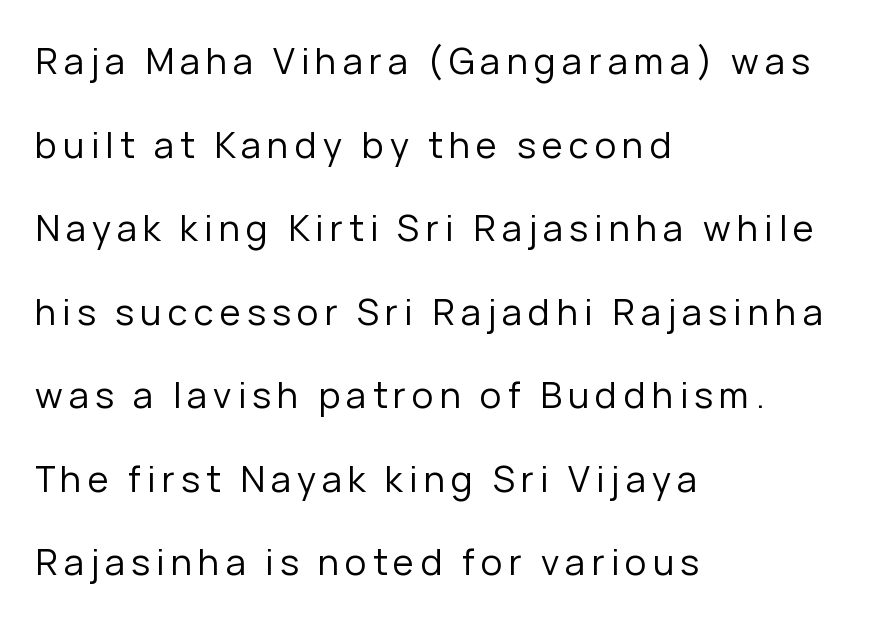
{"serif": "no", "italic": "no", "bold": "no", "weight": "regular", "width": "normal", "stroke_contrast": "low", "x_height": "medium", "monospaced": "no", "underline": "no", "align": "left", "line_spacing": "loose", "line_spacing_ratio": 2.32, "glyph_px": 36}
